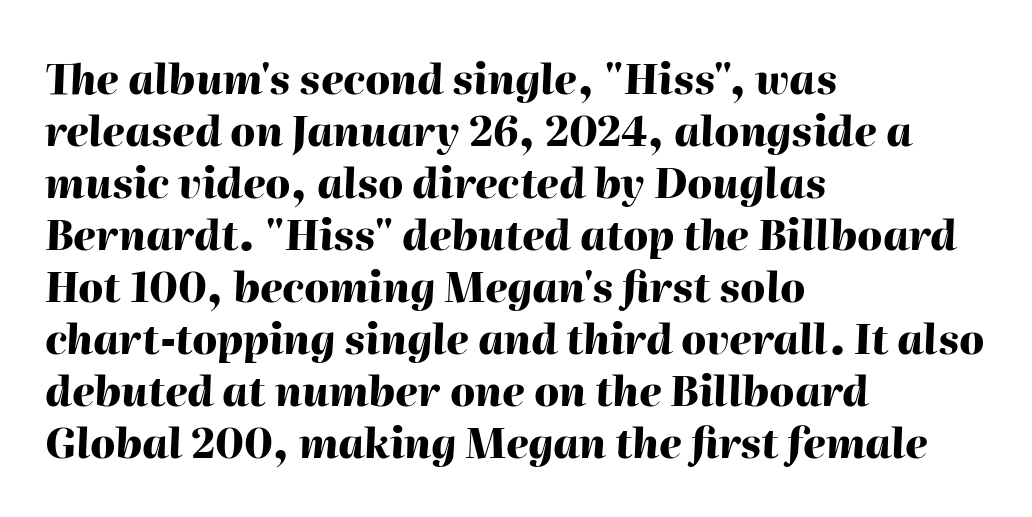
{"italic": "yes", "lean": "right", "slant_degrees": 2, "bold": "yes", "weight": "heavy", "width": "normal", "stroke_contrast": "high", "x_height": "medium", "monospaced": "no", "underline": "no", "align": "left", "line_spacing": "normal", "line_spacing_ratio": 1.27, "letter_spacing": "normal", "letter_spacing_em": 0.0, "glyph_px": 41}
